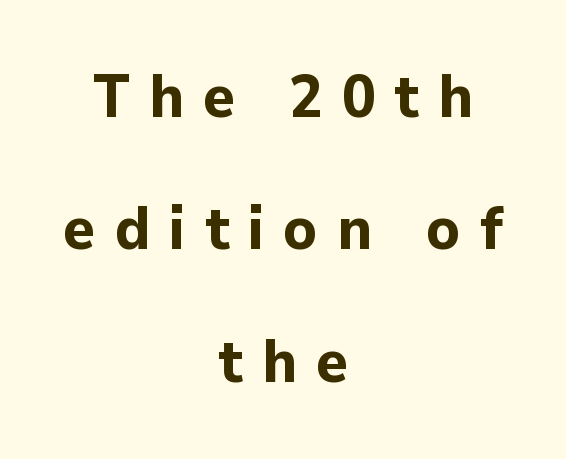
The image shows 61 px bold sans-serif type, upright; set centered, loose line spacing (2.17x), unusually wide letter spacing (+0.31 em), not underlined; low stroke contrast and a medium x-height.
